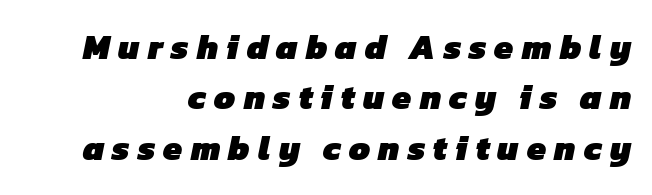
The lines in this sample share a right terminus and differ only in where they begin. Plain, unruled lines of type. The letters advance in unequal steps, a hallmark of proportional type. This sample uses a sans-serif face. The line texture is sparse and dotted thanks to wide tracking. Its strokes are broad and dark, the hallmark of bold type.
